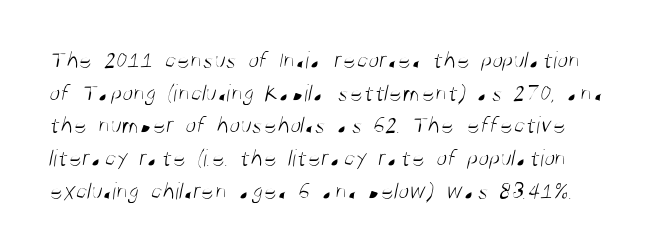
{"bold": "no", "underline": "no", "line_spacing": "normal", "line_spacing_ratio": 1.31, "letter_spacing": "normal", "letter_spacing_em": 0.0, "glyph_px": 25}
